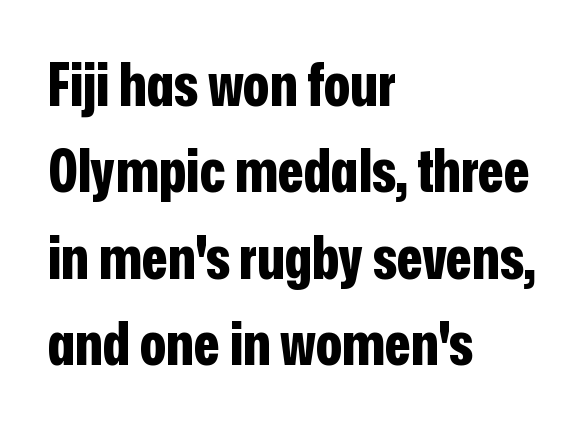
Q: Is the text bold? A: Yes.
Q: Is the text italic (slanted)? A: No, it is upright.
Q: Is the typeface a serif or a sans-serif typeface? A: Sans-serif.
Q: Is the text underlined? A: No.
Q: How is the paragraph aligned? A: Left-aligned.
Q: Is the spacing between letters normal or unusually wide? A: Normal.
Q: Is the spacing between lines tight, normal or loose? A: Normal.
Q: Width (condensed, normal, or wide)? A: Condensed.
Q: Stroke contrast? A: Low.
Q: x-height? A: Medium.
Q: Monospaced? A: No.
